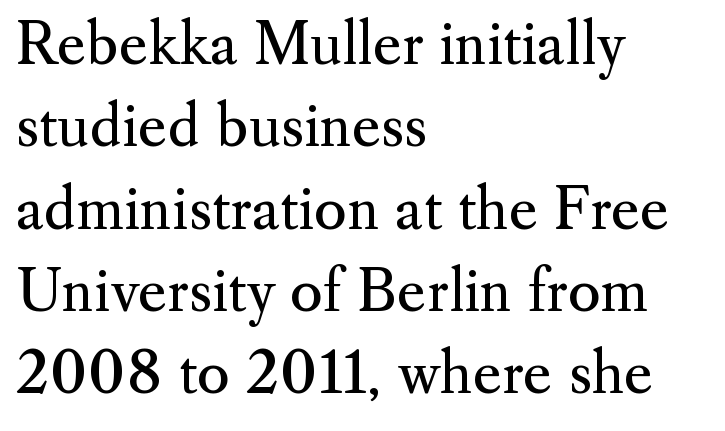
{"serif": "yes", "italic": "no", "bold": "no", "weight": "regular", "width": "normal", "stroke_contrast": "medium", "x_height": "small", "monospaced": "no", "underline": "no", "align": "left", "line_spacing": "normal", "line_spacing_ratio": 1.47, "letter_spacing": "normal", "letter_spacing_em": 0.0, "glyph_px": 56}
